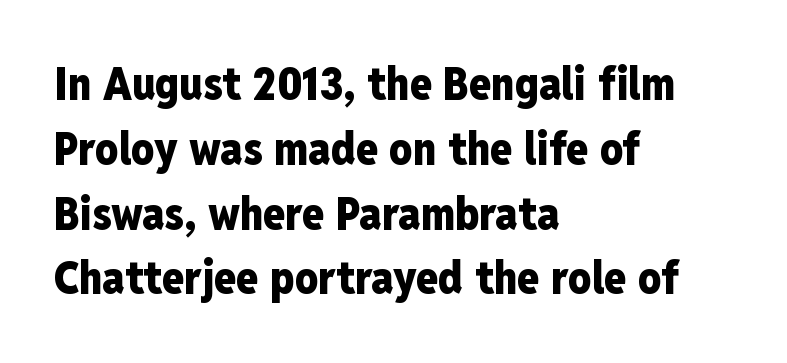
Q: Is the text bold? A: Yes.
Q: Is the text italic (slanted)? A: No, it is upright.
Q: Is the typeface a serif or a sans-serif typeface? A: Sans-serif.
Q: Is the text underlined? A: No.
Q: How is the paragraph aligned? A: Left-aligned.
Q: Is the spacing between letters normal or unusually wide? A: Normal.
Q: Is the spacing between lines tight, normal or loose? A: Normal.
Q: Width (condensed, normal, or wide)? A: Condensed.
Q: Stroke contrast? A: Low.
Q: x-height? A: Medium.
Q: Monospaced? A: No.
